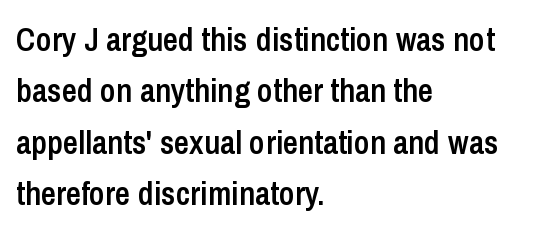
Q: Is the text bold? A: Semi-bold.
Q: Is the text italic (slanted)? A: No, it is upright.
Q: Is the typeface a serif or a sans-serif typeface? A: Sans-serif.
Q: Is the text underlined? A: No.
Q: How is the paragraph aligned? A: Left-aligned.
Q: Is the spacing between letters normal or unusually wide? A: Normal.
Q: Is the spacing between lines tight, normal or loose? A: Normal.
Q: Width (condensed, normal, or wide)? A: Condensed.
Q: Stroke contrast? A: Low.
Q: x-height? A: Medium.
Q: Monospaced? A: No.
